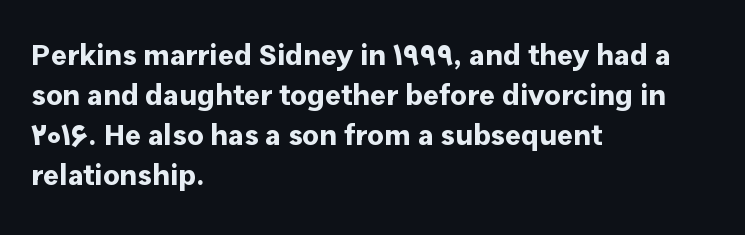
Is there much room between lines? A standard amount, neither cramped nor airy. Tall strokes in this sample are plumb rather than angled. Here the glyphs are tracked normally, forming tight word shapes. Plenty of ink on the page — the face is bold.
